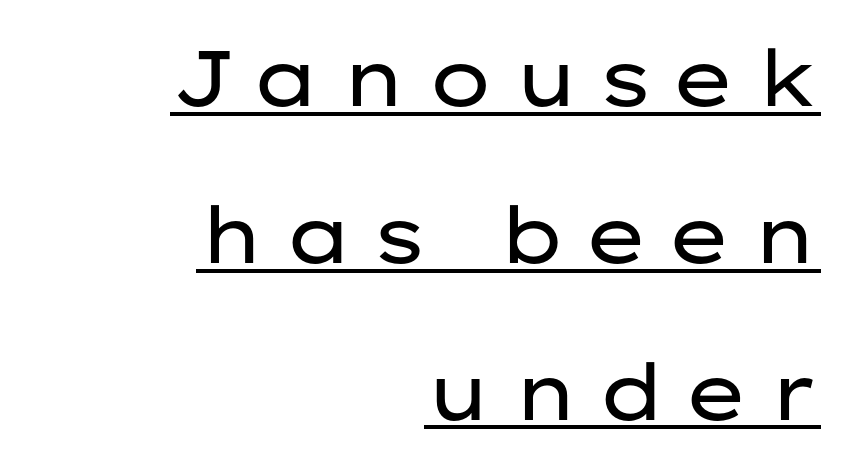
The image shows 78 px regular-weight, wide sans-serif type, upright; set right-aligned, loose line spacing (2.01x), unusually wide letter spacing (+0.23 em), underlined; low stroke contrast and a medium x-height.
